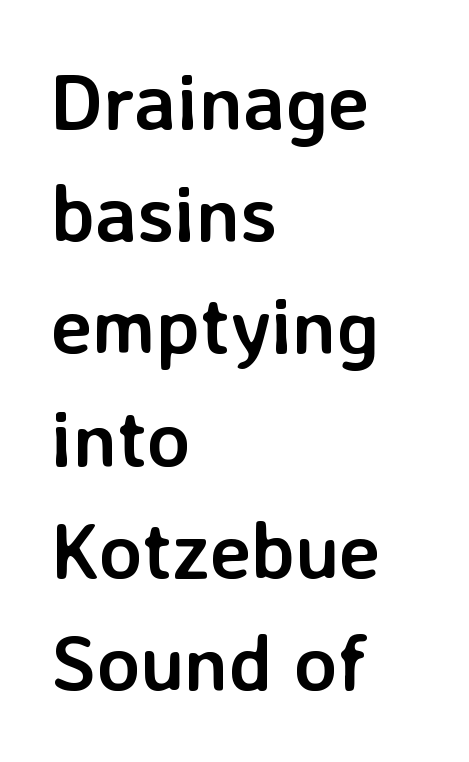
Each new line begins a customary step beneath the previous one. Look at the bottom of the vertical strokes: they stop flat, with no serifs. Is the letter spacing exaggerated? No — it looks like the ordinary default. The rendering uses a bold face; every stroke is thick and dark. Is this a fixed-width face? No — the glyphs have proportional, varying widths. Line starts are locked; line ends wander.
